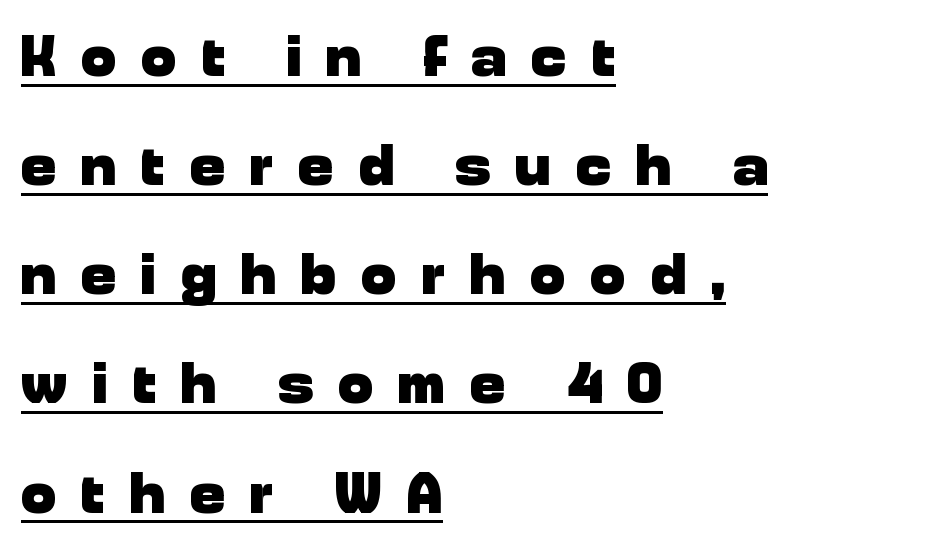
Q: Is the text bold? A: Yes.
Q: Is the text italic (slanted)? A: No, it is upright.
Q: Is the typeface a serif or a sans-serif typeface? A: Sans-serif.
Q: Is the text underlined? A: Yes.
Q: How is the paragraph aligned? A: Left-aligned.
Q: Is the spacing between letters normal or unusually wide? A: Unusually wide.
Q: Width (condensed, normal, or wide)? A: Normal.
Q: Stroke contrast? A: Low.
Q: x-height? A: Medium.
Q: Monospaced? A: No.
